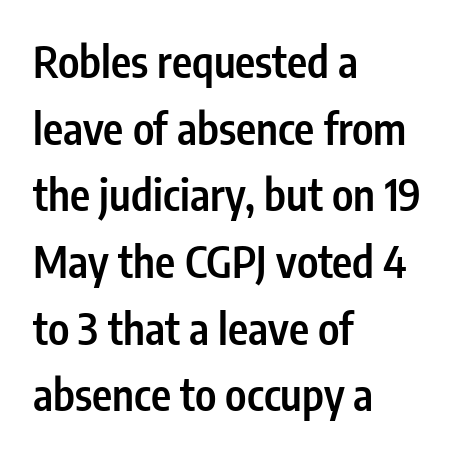
Q: Is the text bold? A: Semi-bold.
Q: Is the text italic (slanted)? A: No, it is upright.
Q: Is the typeface a serif or a sans-serif typeface? A: Sans-serif.
Q: Is the text underlined? A: No.
Q: How is the paragraph aligned? A: Left-aligned.
Q: Is the spacing between letters normal or unusually wide? A: Normal.
Q: Is the spacing between lines tight, normal or loose? A: Normal.
Q: Width (condensed, normal, or wide)? A: Condensed.
Q: Stroke contrast? A: Low.
Q: x-height? A: Medium.
Q: Monospaced? A: No.
